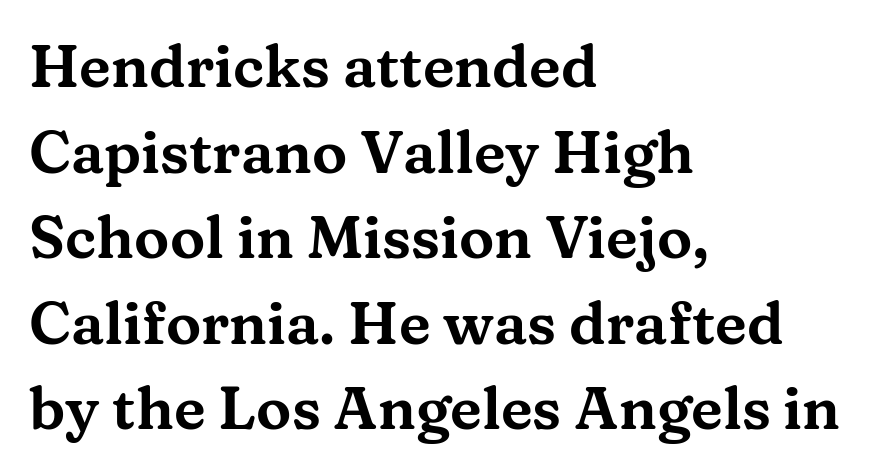
{"serif": "yes", "italic": "no", "width": "wide", "stroke_contrast": "medium", "x_height": "medium", "monospaced": "no", "underline": "no", "align": "left", "line_spacing": "normal", "line_spacing_ratio": 1.45, "letter_spacing": "normal", "letter_spacing_em": 0.0, "glyph_px": 59}
